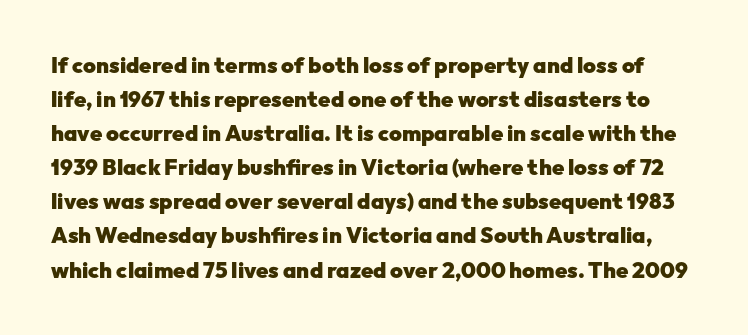
Q: Is the text bold? A: Yes.
Q: Is the text italic (slanted)? A: No, it is upright.
Q: Is the text underlined? A: No.
Q: Is the spacing between letters normal or unusually wide? A: Normal.
Q: Is the spacing between lines tight, normal or loose? A: Normal.
